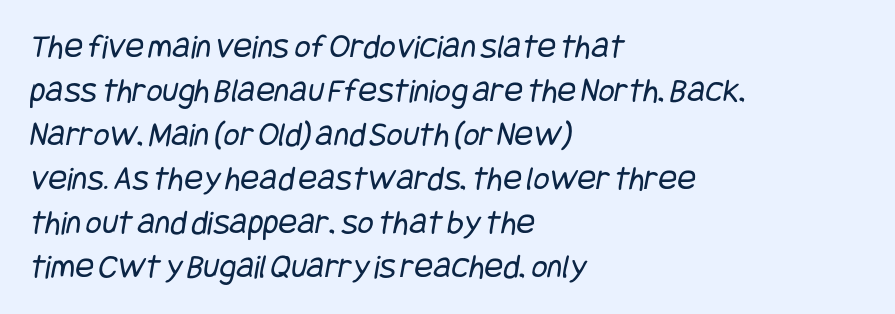
The image shows 35 px regular-weight, condensed sans-serif type; set left-aligned, normal line spacing (1.26x), normal letter spacing, not underlined; low stroke contrast and a large x-height.
